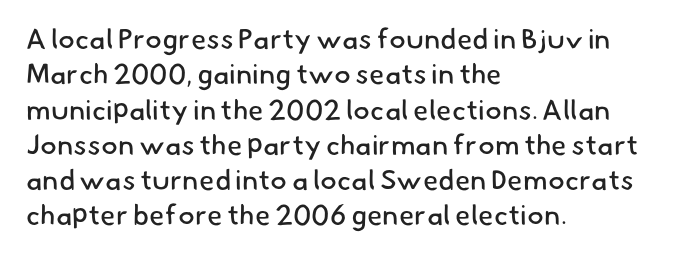
The image shows 28 px regular-weight sans-serif type; set left-aligned, normal line spacing (1.26x), normal letter spacing, not underlined; low stroke contrast and a small x-height.
